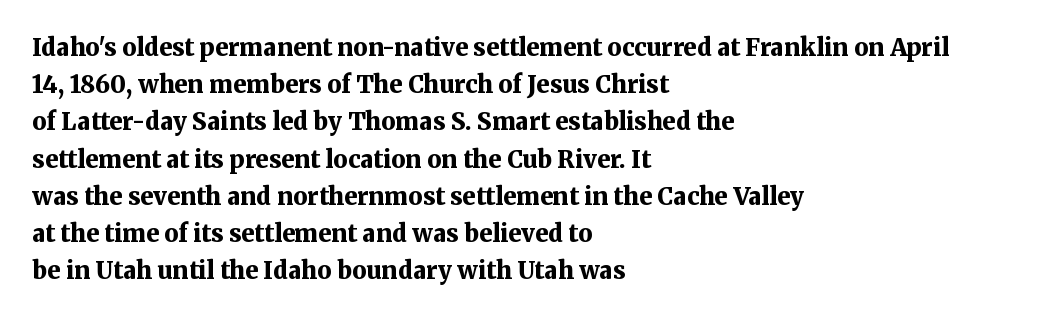
The passage shown has conventional tracking throughout. Underline: absent. The lines in this sample share a left origin and differ only in where they stop. These lines carry a lot of weight — the face is fully bold. Leading: standard. Characters remain perfectly vertical along every line.
